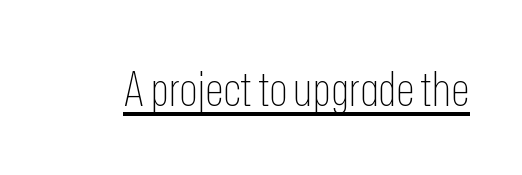
Q: Is the text bold? A: No.
Q: Is the text italic (slanted)? A: No, it is upright.
Q: Is the typeface a serif or a sans-serif typeface? A: Sans-serif.
Q: Is the text underlined? A: Yes.
Q: Is the spacing between letters normal or unusually wide? A: Normal.
Q: Width (condensed, normal, or wide)? A: Condensed.
Q: Stroke contrast? A: Low.
Q: x-height? A: Medium.
Q: Monospaced? A: No.
